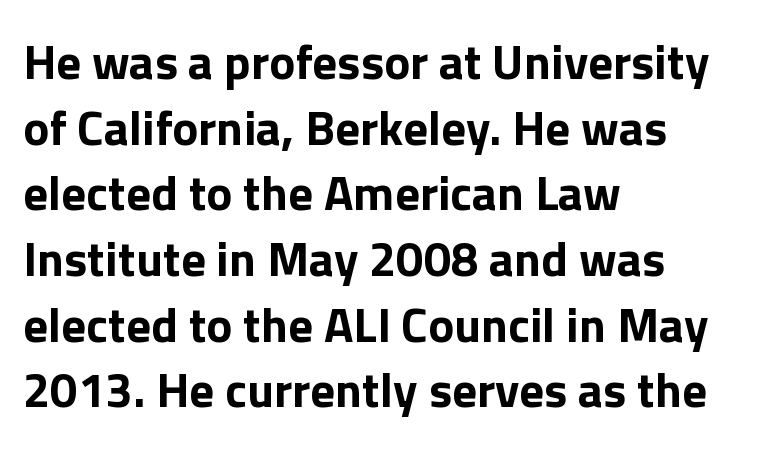
Vertical spacing — default. Leftover space on each line is placed entirely after the last word. Designer's note — italics off, roman on. The face used here is proportionally spaced, like ordinary book or web type.
